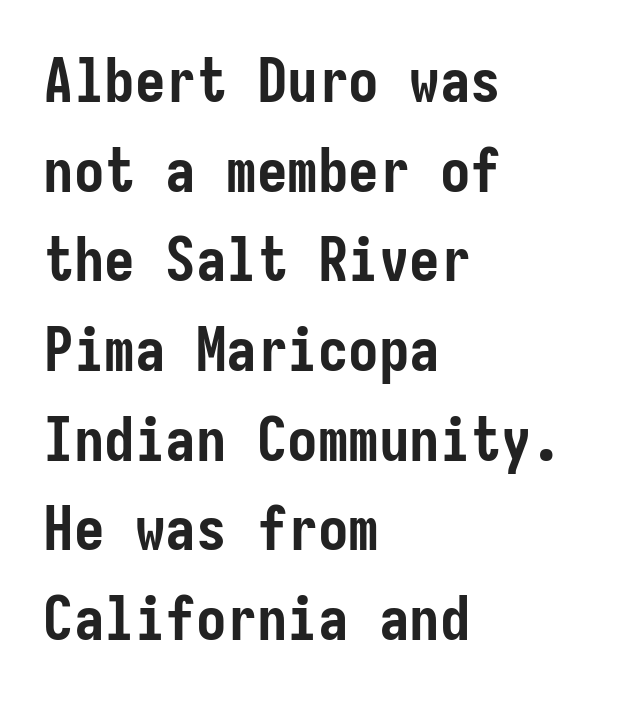
Q: Is the text bold? A: Yes.
Q: Is the text italic (slanted)? A: No, it is upright.
Q: Is the typeface a serif or a sans-serif typeface? A: Sans-serif.
Q: Is the text underlined? A: No.
Q: How is the paragraph aligned? A: Left-aligned.
Q: Is the spacing between letters normal or unusually wide? A: Normal.
Q: Is the spacing between lines tight, normal or loose? A: Normal.
Q: Width (condensed, normal, or wide)? A: Condensed.
Q: Stroke contrast? A: Low.
Q: x-height? A: Medium.
